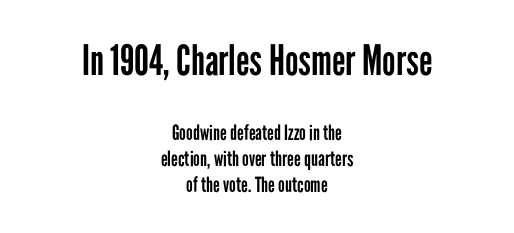
The image shows 42 px regular-weight, condensed sans-serif type, upright; set centered, line spacing 1.23x, normal letter spacing, not underlined; the first (top) block is 2.0x larger; low stroke contrast and a medium x-height.
